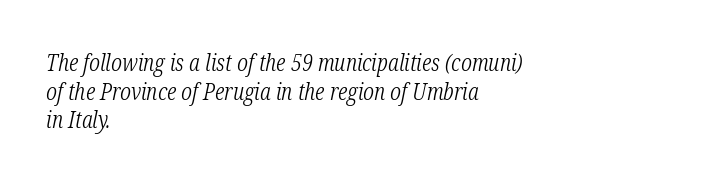
{"italic": "yes", "lean": "right", "slant_degrees": 12, "bold": "no", "underline": "no", "align": "left", "line_spacing_ratio": 1.24, "letter_spacing": "normal", "letter_spacing_em": 0.0, "glyph_px": 23}
